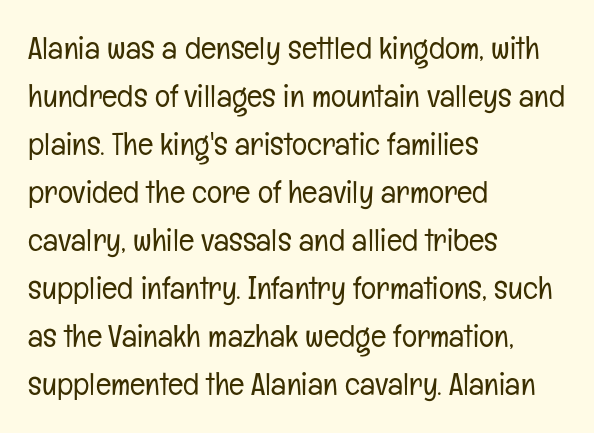
The image shows 32 px light, condensed sans-serif type, upright; set left-aligned, normal line spacing (1.5x), normal letter spacing, not underlined; low stroke contrast and a medium x-height.
